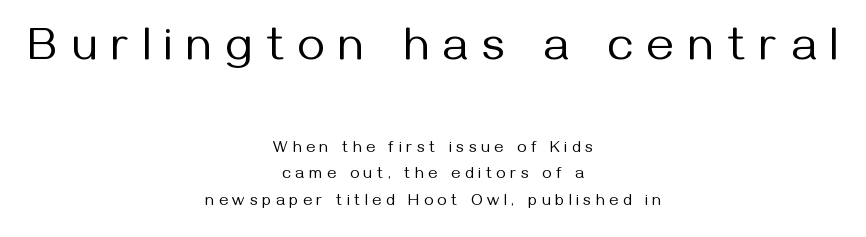
Q: Is the text bold? A: No.
Q: Is the text italic (slanted)? A: No, it is upright.
Q: Is the typeface a serif or a sans-serif typeface? A: Sans-serif.
Q: Is the text underlined? A: No.
Q: How is the paragraph aligned? A: Centered.
Q: Is the spacing between letters normal or unusually wide? A: Unusually wide.
Q: Is the spacing between lines tight, normal or loose? A: Normal.
Q: Which block of text is set in a larger size, the first (top) or the second (bottom)? A: The first (top) one.
Q: Width (condensed, normal, or wide)? A: Normal.
Q: Stroke contrast? A: Medium.
Q: x-height? A: Medium.
Q: Monospaced? A: No.
